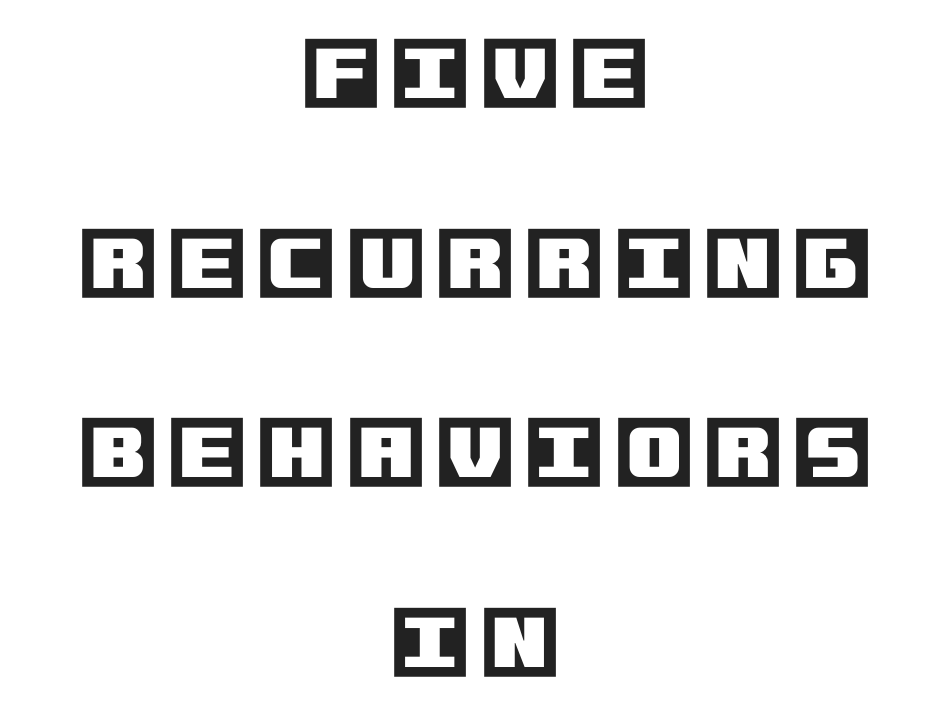
Q: Is the text italic (slanted)? A: No, it is upright.
Q: Is the text underlined? A: No.
Q: How is the paragraph aligned? A: Centered.
Q: Is the spacing between lines tight, normal or loose? A: Loose.
Q: Width (condensed, normal, or wide)? A: Normal.
Q: x-height? A: Large.
